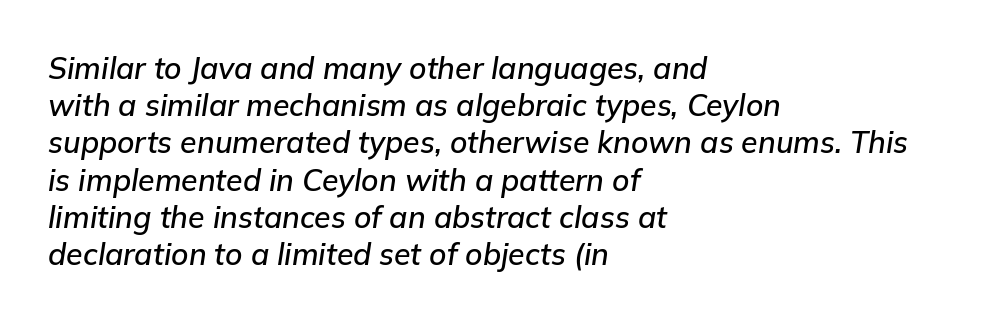
Does extra space separate the letters? No, they use regular spacing. Do the characters align in a grid? No, the font is proportional. Caption: multi-line text, flush left, ragged right. You can tell it's italic because the verticals aren't actually vertical. The string is rendered with underlining switched off.
